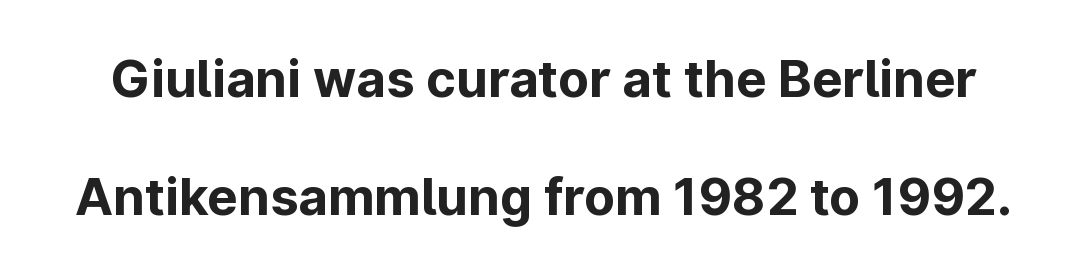
The image shows 51 px bold sans-serif type, upright; set loose line spacing (2.31x), normal letter spacing, not underlined; low stroke contrast and a medium x-height.
